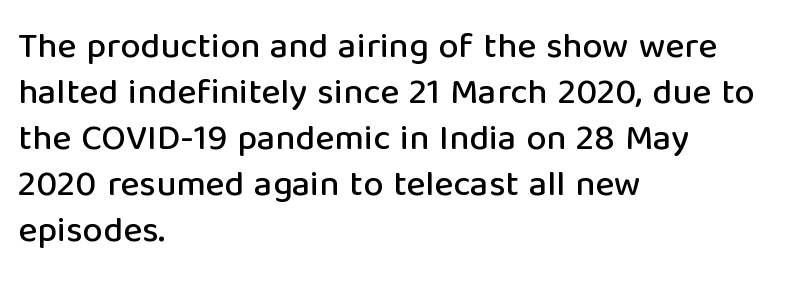
The image shows 36 px sans-serif type, upright; set left-aligned, normal line spacing (1.28x), normal letter spacing, not underlined; low stroke contrast and a medium x-height.
